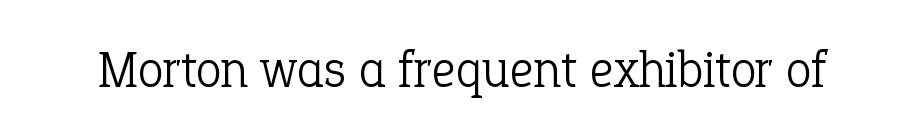
The image shows 52 px light serif type, upright; set normal letter spacing, not underlined; low stroke contrast and a medium x-height.
